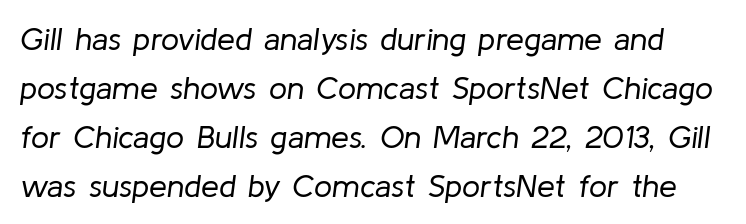
{"italic": "yes", "lean": "right", "slant_degrees": 8, "bold": "no", "weight": "regular", "width": "normal", "stroke_contrast": "low", "x_height": "medium", "monospaced": "no", "underline": "no", "line_spacing": "normal", "line_spacing_ratio": 1.53, "letter_spacing": "normal", "letter_spacing_em": 0.0, "glyph_px": 32}
